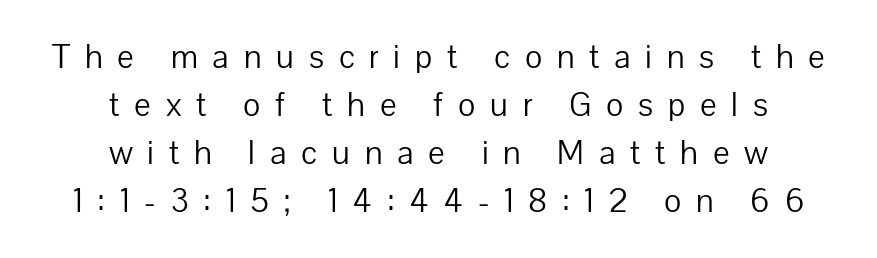
Q: Is the text bold? A: No.
Q: Is the text italic (slanted)? A: No, it is upright.
Q: Is the typeface a serif or a sans-serif typeface? A: Sans-serif.
Q: Is the text underlined? A: No.
Q: How is the paragraph aligned? A: Centered.
Q: Is the spacing between letters normal or unusually wide? A: Unusually wide.
Q: Is the spacing between lines tight, normal or loose? A: Normal.
Q: Width (condensed, normal, or wide)? A: Normal.
Q: Stroke contrast? A: Low.
Q: x-height? A: Medium.
Q: Monospaced? A: No.
